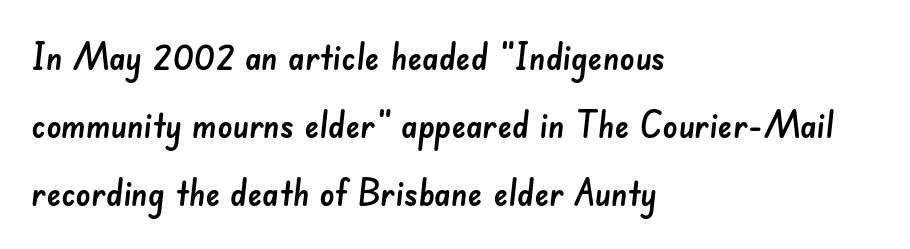
{"serif": "no", "width": "normal", "stroke_contrast": "low", "x_height": "small", "monospaced": "no", "underline": "no", "align": "left", "line_spacing_ratio": 1.84, "letter_spacing": "normal", "letter_spacing_em": 0.0, "glyph_px": 37}
